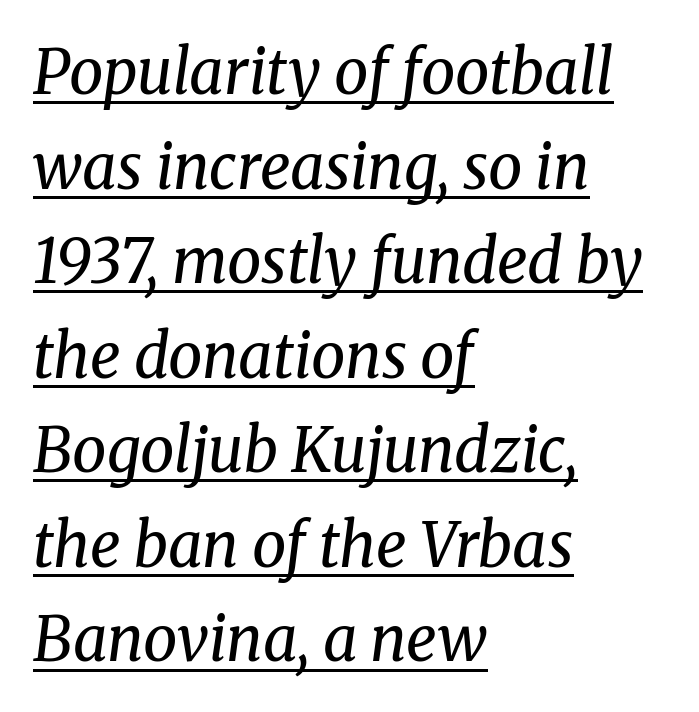
{"serif": "yes", "italic": "yes", "lean": "right", "slant_degrees": 8, "bold": "no", "weight": "regular", "width": "normal", "stroke_contrast": "medium", "x_height": "medium", "monospaced": "no", "underline": "yes", "align": "left", "line_spacing": "normal", "line_spacing_ratio": 1.55, "letter_spacing": "normal", "letter_spacing_em": 0.0, "glyph_px": 61}
